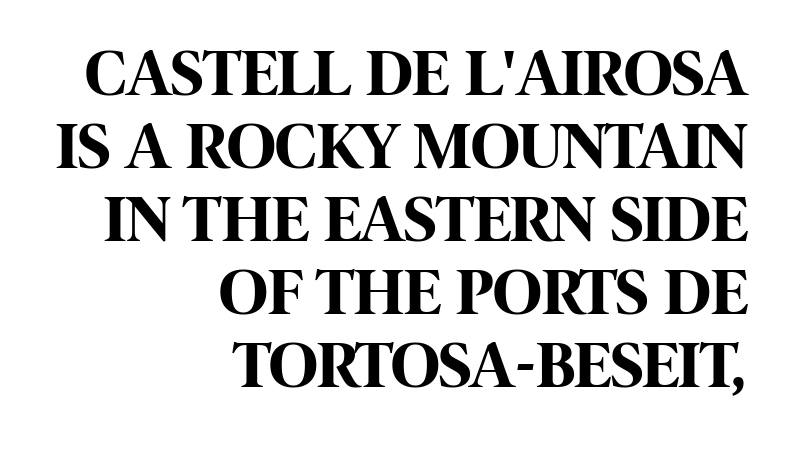
The image shows 67 px bold, condensed sans-serif type, upright; set right-aligned, tight line spacing (1.09x), normal letter spacing, not underlined; high stroke contrast and a large x-height.
